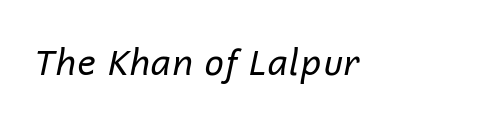
Think of a printed novel: that variable character pitch is what you see here. When letters slant like this, we call the style italic. The rendering keeps characters at their native spacing. Beneath every word, the page is bare.
